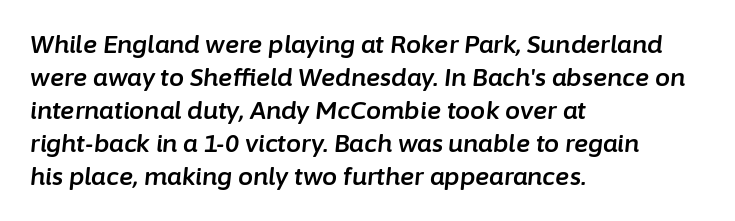
The designer left line spacing at the default. Is the letter spacing exaggerated? No — it looks like the ordinary default. Emphasis-style slanted type is in use. Plain, unruled lines of type.
